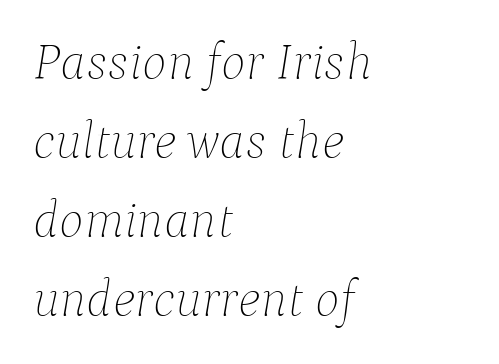
Q: Is the text bold? A: No.
Q: Is the text italic (slanted)? A: Yes, it leans right by about 9 degrees.
Q: Is the text underlined? A: No.
Q: How is the paragraph aligned? A: Left-aligned.
Q: Is the spacing between letters normal or unusually wide? A: Normal.
Q: Is the spacing between lines tight, normal or loose? A: Normal.
Q: Width (condensed, normal, or wide)? A: Normal.
Q: Stroke contrast? A: Low.
Q: x-height? A: Medium.
Q: Monospaced? A: No.
